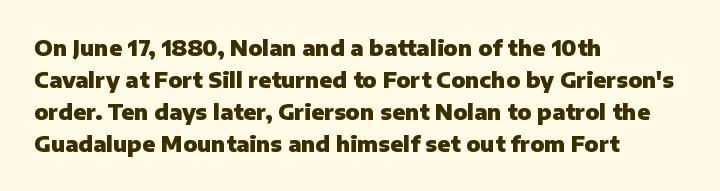
The type sits square on the baseline with zero lean. Summary of weight: heavy, a full bold. Interline gaps are of average width in this sample. The type is set solid horizontally, with unmodified tracking. Underline: absent.
